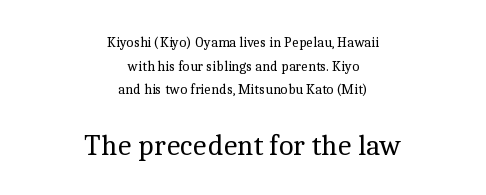
Q: Is the text bold? A: No.
Q: Is the text italic (slanted)? A: No, it is upright.
Q: Is the typeface a serif or a sans-serif typeface? A: Serif.
Q: Is the text underlined? A: No.
Q: How is the paragraph aligned? A: Centered.
Q: Is the spacing between letters normal or unusually wide? A: Normal.
Q: Is the spacing between lines tight, normal or loose? A: Normal.
Q: Which block of text is set in a larger size, the first (top) or the second (bottom)? A: The second (bottom) one.
Q: Width (condensed, normal, or wide)? A: Normal.
Q: x-height? A: Medium.
Q: Monospaced? A: No.
